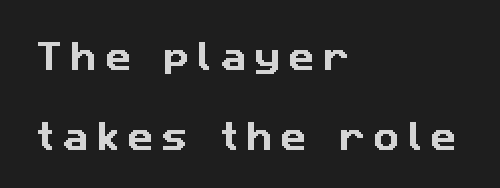
Honestly, there is no underline to notice here at all. Type style note: lacks serifs. Each new line begins a long way beneath the previous one. Display-style spreading of the glyphs; the letterfit is very open. The passage shown is typed in a proportional face where columns would drift. Line beginnings align vertically; line endings do not.
